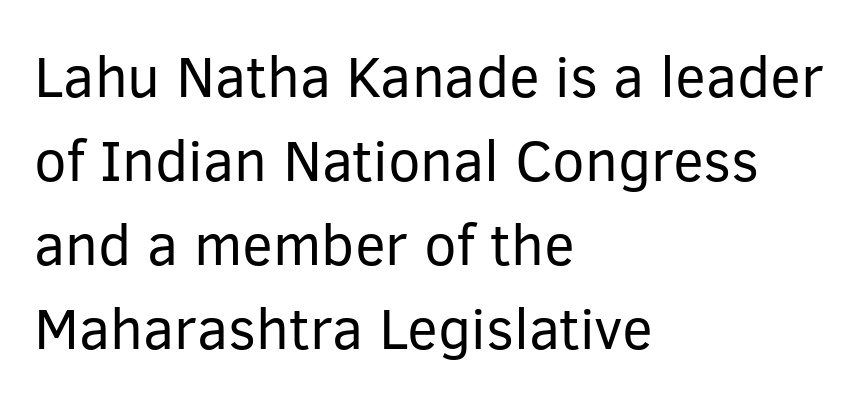
{"serif": "no", "italic": "no", "bold": "no", "weight": "regular", "width": "normal", "stroke_contrast": "low", "x_height": "medium", "monospaced": "no", "underline": "no", "align": "left", "line_spacing": "normal", "line_spacing_ratio": 1.45, "letter_spacing": "normal", "letter_spacing_em": 0.0, "glyph_px": 58}
